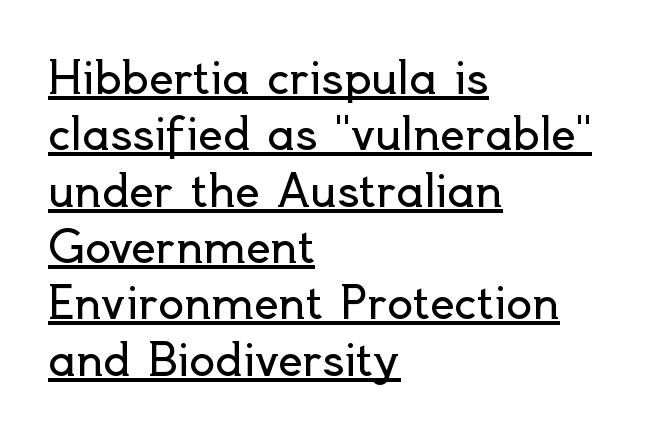
{"serif": "no", "italic": "no", "bold": "no", "weight": "regular", "width": "normal", "x_height": "small", "monospaced": "no", "underline": "yes", "align": "left", "line_spacing": "normal", "line_spacing_ratio": 1.31, "letter_spacing": "normal", "letter_spacing_em": 0.0, "glyph_px": 43}
